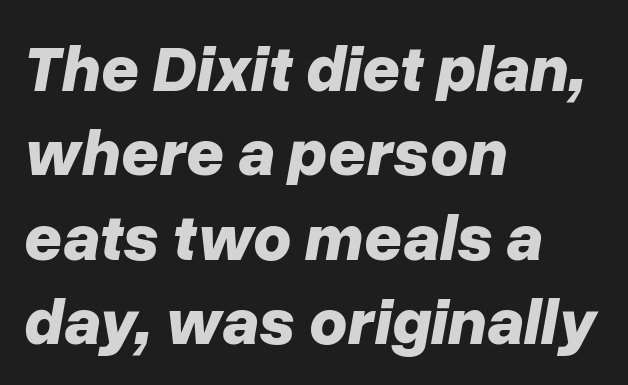
{"italic": "yes", "lean": "right", "slant_degrees": 10, "bold": "yes", "weight": "bold", "width": "normal", "stroke_contrast": "low", "x_height": "medium", "monospaced": "no", "underline": "no", "align": "left", "line_spacing": "normal", "line_spacing_ratio": 1.28, "letter_spacing": "normal", "letter_spacing_em": 0.0, "glyph_px": 66}
